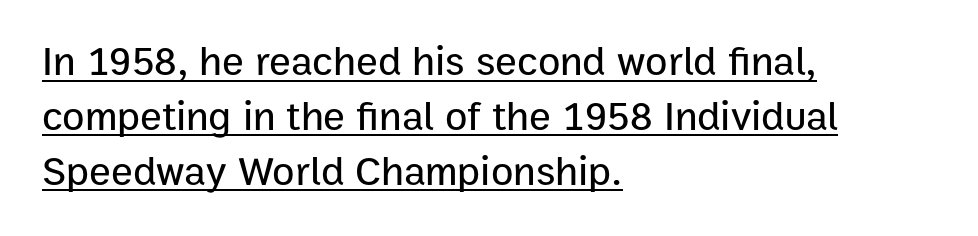
Evenly set lines give the paragraph a standard silhouette. Note the varied advance widths — an 'i' is clearly narrower than an 'm'. Each letter's strokes conclude bluntly, with no projecting serifs. You can see a thin bar hugging the bottom of the glyphs. The lines are quadded left. Tracking value appears to be zero — textbook default spacing.
